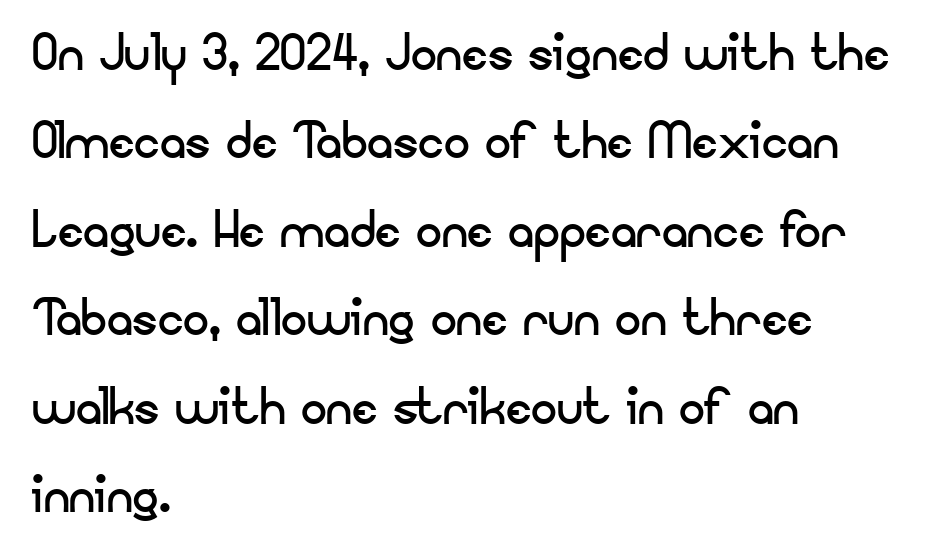
Q: Is the text bold? A: No.
Q: Is the text italic (slanted)? A: No, it is upright.
Q: Is the typeface a serif or a sans-serif typeface? A: Sans-serif.
Q: Is the text underlined? A: No.
Q: How is the paragraph aligned? A: Left-aligned.
Q: Is the spacing between letters normal or unusually wide? A: Normal.
Q: Is the spacing between lines tight, normal or loose? A: Normal.
Q: Width (condensed, normal, or wide)? A: Normal.
Q: Stroke contrast? A: Low.
Q: x-height? A: Small.
Q: Monospaced? A: No.
